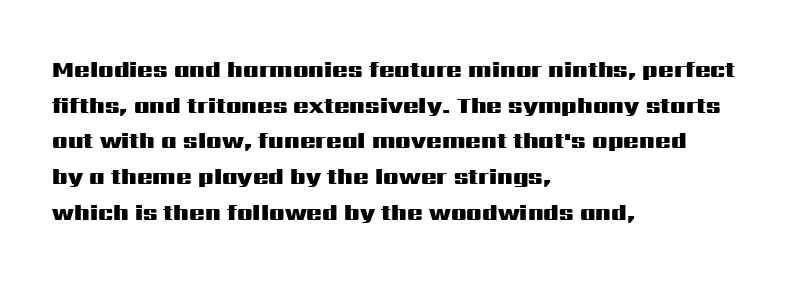
Is the block centered? No — it sits flush against the left margin. A full-strength bold gives these letters their thick strokes. The zone under the glyphs is completely vacant. This sample uses an upright cut, with every glyph sitting square on the baseline. The passage shown has conventional tracking throughout. The line-height multiplier appears to be the usual default.
